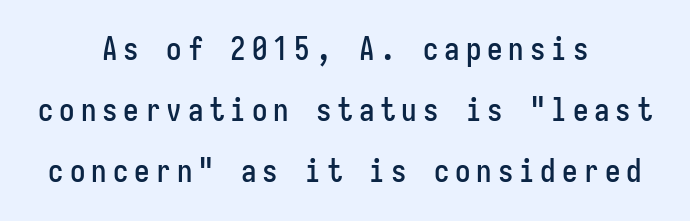
{"serif": "no", "italic": "no", "width": "condensed", "stroke_contrast": "low", "x_height": "medium", "monospaced": "yes", "underline": "no", "align": "center", "line_spacing": "loose", "line_spacing_ratio": 1.96, "glyph_px": 31}
